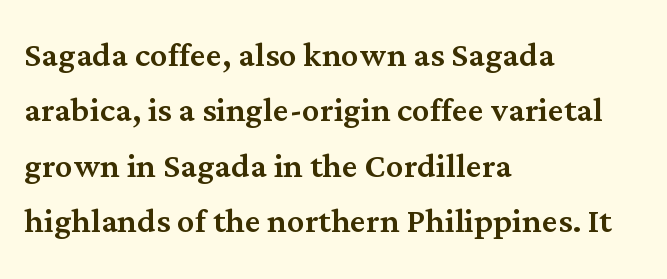
Is there much room between lines? A standard amount, neither cramped nor airy. Casual observation: everything's shoved over to the left. Vertical strokes here are truly vertical. The passage shown is typeset with a serif family. Short note: letters normally spaced. Proportional: the letters do not fall into vertical columns.
